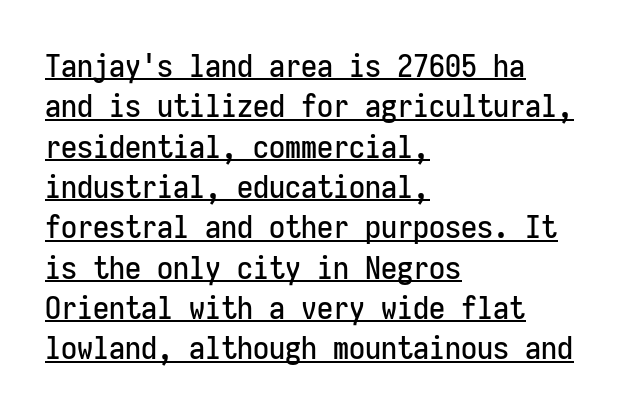
The image shows 32 px condensed sans-serif type, upright, monospaced; set left-aligned, normal line spacing (1.26x), normal letter spacing, underlined; low stroke contrast and a medium x-height.
